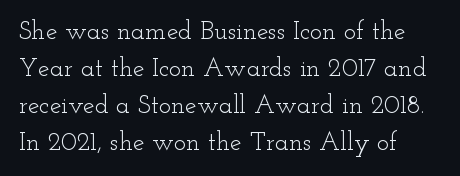
Rule under the text: the space is simply empty. The tracking reads as untouched default to a designer's eye. Compared with a typical body face, this is equally light or lighter still. A student would call this left alignment; a typographer would say flush left, rag right. The rows are spaced the way most documents space them.
